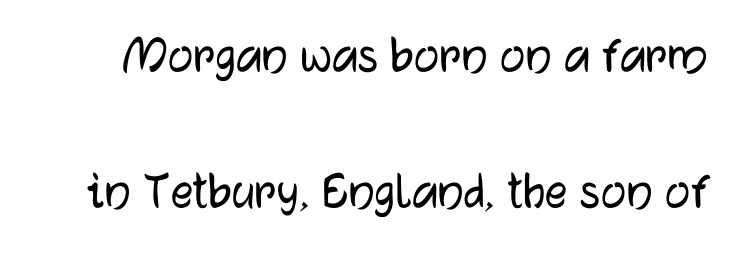
Nothing unusual about the tracking: characters are spaced as the font intends. A bare baseline throughout the passage. Line spacing here is loose. Think of a printed novel: that variable character pitch is what you see here. The specimen reads as upright at a glance. The glyphs in this specimen are sans serif.
